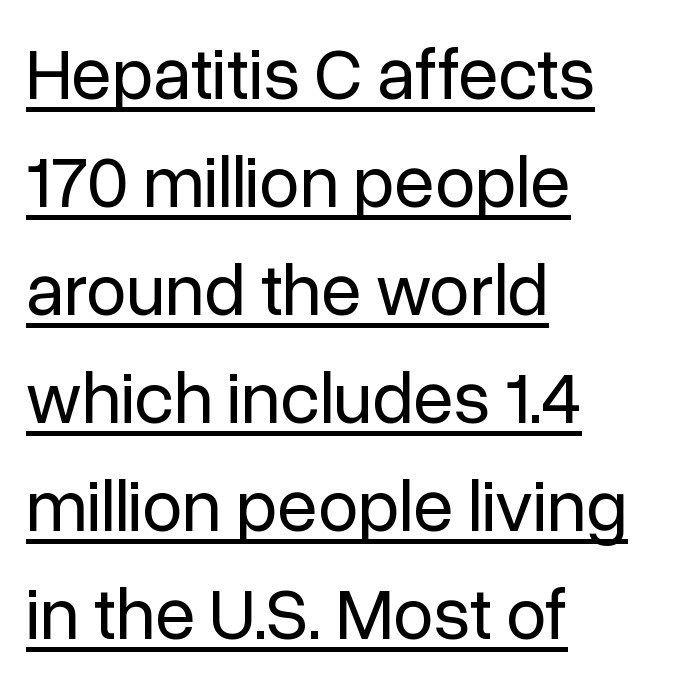
Q: Is the text bold? A: No.
Q: Is the text italic (slanted)? A: No, it is upright.
Q: Is the typeface a serif or a sans-serif typeface? A: Sans-serif.
Q: Is the text underlined? A: Yes.
Q: How is the paragraph aligned? A: Left-aligned.
Q: Is the spacing between letters normal or unusually wide? A: Normal.
Q: Is the spacing between lines tight, normal or loose? A: Normal.
Q: Width (condensed, normal, or wide)? A: Normal.
Q: Stroke contrast? A: Low.
Q: x-height? A: Medium.
Q: Monospaced? A: No.
